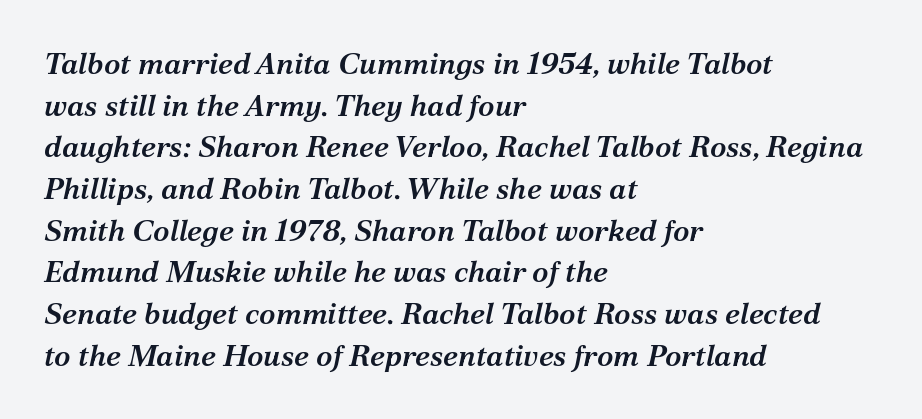
The image shows 30 px semibold serif type, italic (leaning right); set left-aligned, normal line spacing (1.39x), normal letter spacing, not underlined; medium stroke contrast and a medium x-height.
